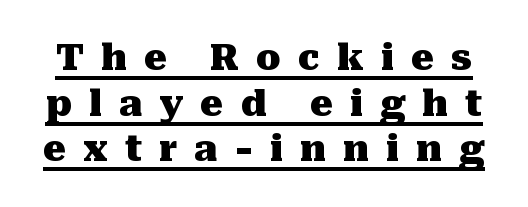
The image shows 36 px heavy serif type, upright; set normal line spacing (1.27x), unusually wide letter spacing (+0.47 em), underlined; medium stroke contrast and a medium x-height.
